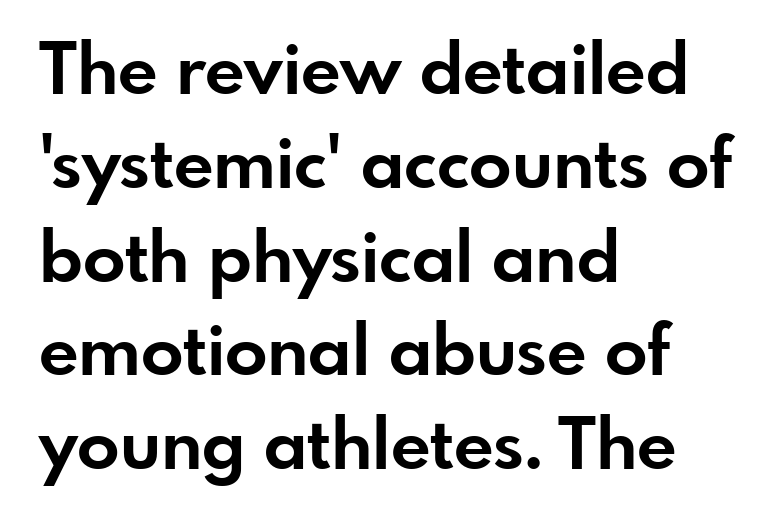
{"serif": "no", "italic": "no", "bold": "yes", "weight": "bold", "width": "normal", "stroke_contrast": "low", "x_height": "small", "monospaced": "no", "underline": "no", "align": "left", "line_spacing": "normal", "line_spacing_ratio": 1.34, "letter_spacing": "normal", "letter_spacing_em": 0.0, "glyph_px": 70}
